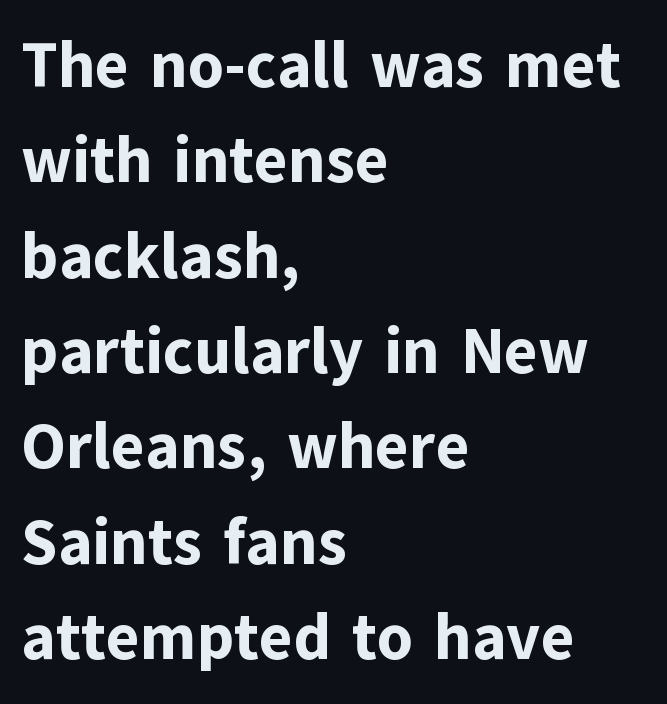
The image shows 64 px bold sans-serif type, upright; set left-aligned, normal line spacing (1.49x), normal letter spacing, not underlined; low stroke contrast and a medium x-height.
